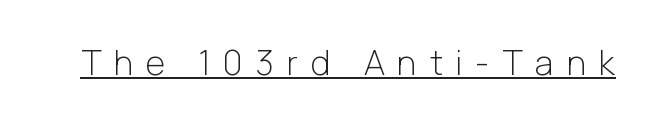
Q: Is the text bold? A: No.
Q: Is the text italic (slanted)? A: No, it is upright.
Q: Is the typeface a serif or a sans-serif typeface? A: Sans-serif.
Q: Is the text underlined? A: Yes.
Q: Is the spacing between letters normal or unusually wide? A: Unusually wide.
Q: Width (condensed, normal, or wide)? A: Normal.
Q: Stroke contrast? A: Low.
Q: x-height? A: Medium.
Q: Monospaced? A: No.
